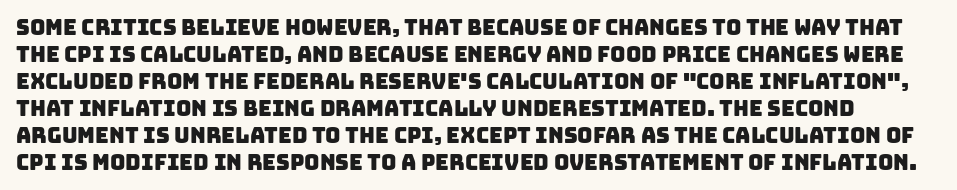
There is no visible air inserted between adjacent glyphs. Glance below the letters and you will spot only blank space. These lines sit exactly where default settings would place them.
